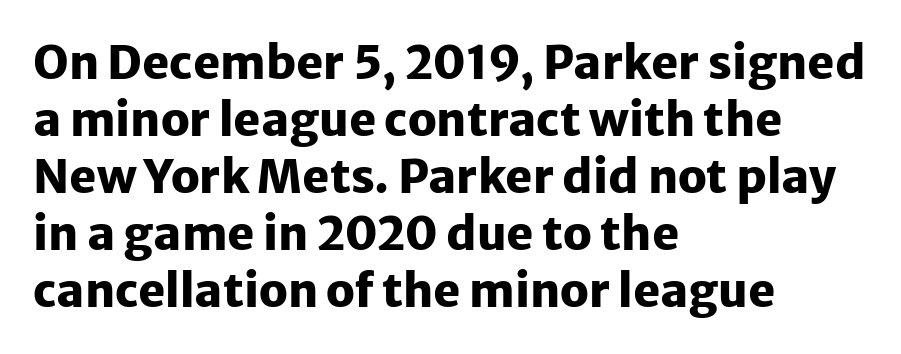
The image shows 46 px heavy sans-serif type, upright; set left-aligned, line spacing 1.24x, normal letter spacing, not underlined; low stroke contrast and a medium x-height.
